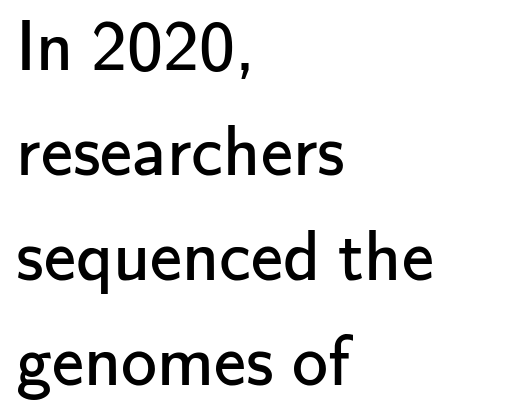
{"serif": "no", "italic": "no", "bold": "no", "weight": "regular", "width": "normal", "stroke_contrast": "low", "x_height": "small", "monospaced": "no", "underline": "no", "align": "left", "line_spacing": "normal", "line_spacing_ratio": 1.46, "letter_spacing": "normal", "letter_spacing_em": 0.0, "glyph_px": 72}
